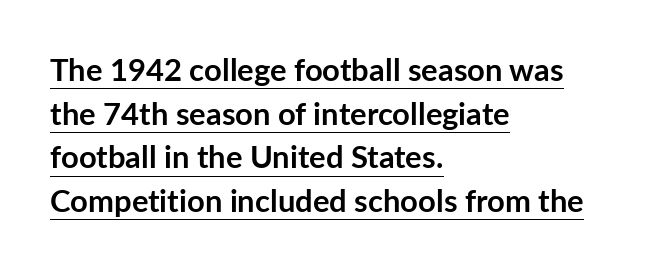
No italicization has been applied; the sample stays upright. Line spacing here is normal. Heavy-handed strokes throughout: this text is bold. You could not count columns in this text — the font is proportionally spaced. Does the copy run flush right? No — it runs flush left.
